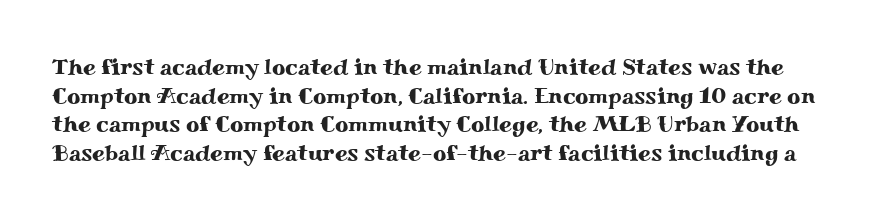
Q: Is the text italic (slanted)? A: No, it is upright.
Q: Is the text underlined? A: No.
Q: Is the spacing between letters normal or unusually wide? A: Normal.
Q: Is the spacing between lines tight, normal or loose? A: Normal.
